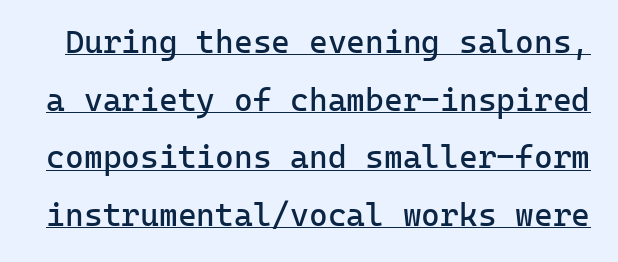
The image shows 32 px regular-weight sans-serif type, upright, monospaced; set line spacing 1.8x, normal letter spacing, underlined; low stroke contrast and a medium x-height.
